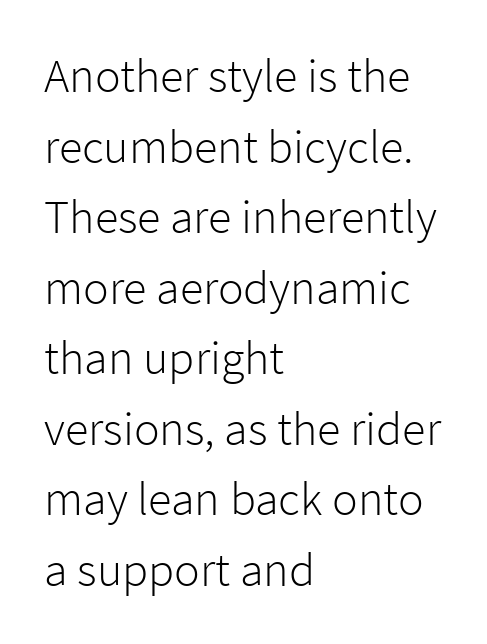
Q: Is the text bold? A: No.
Q: Is the text italic (slanted)? A: No, it is upright.
Q: Is the typeface a serif or a sans-serif typeface? A: Sans-serif.
Q: Is the text underlined? A: No.
Q: How is the paragraph aligned? A: Left-aligned.
Q: Is the spacing between letters normal or unusually wide? A: Normal.
Q: Is the spacing between lines tight, normal or loose? A: Normal.
Q: Width (condensed, normal, or wide)? A: Normal.
Q: Stroke contrast? A: Low.
Q: x-height? A: Medium.
Q: Monospaced? A: No.
